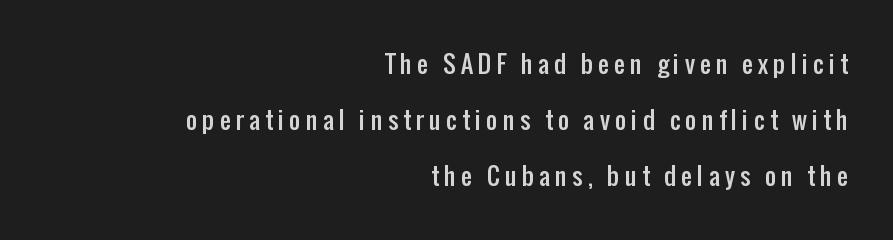
Q: Is the text italic (slanted)? A: No, it is upright.
Q: Is the text underlined? A: No.
Q: How is the paragraph aligned? A: Right-aligned.
Q: Is the spacing between letters normal or unusually wide? A: Unusually wide.
Q: Is the spacing between lines tight, normal or loose? A: Loose.
